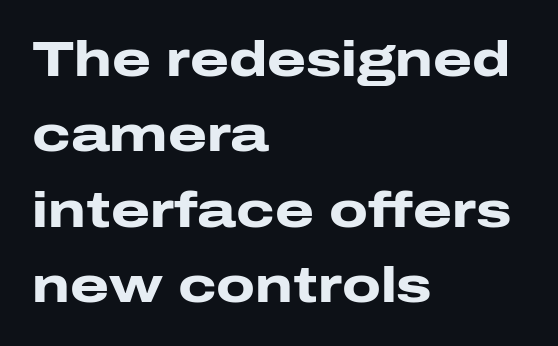
The image shows 50 px heavy, wide sans-serif type, upright; set left-aligned, normal line spacing (1.51x), normal letter spacing, not underlined; low stroke contrast and a medium x-height.
